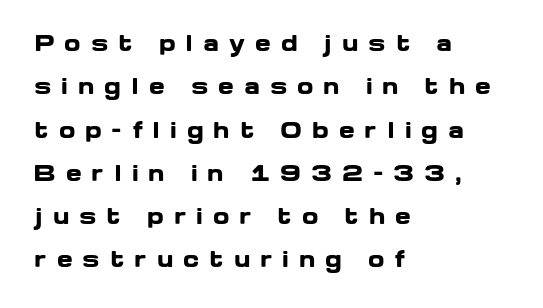
The image shows 21 px bold type, upright; set left-aligned, loose line spacing (2.06x), unusually wide letter spacing (+0.47 em), not underlined.
